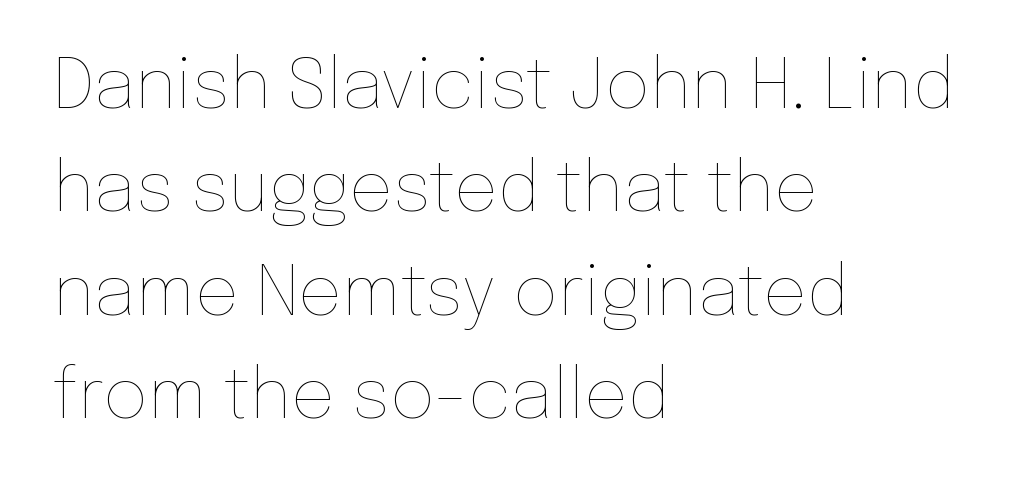
Casual observation: everything's shoved over to the left. Nothing heavy about these letters — not bold at all. A typesetter would call this proportional, since set widths differ per character. The rendering uses a moderate line-height, typical for paragraphs.
